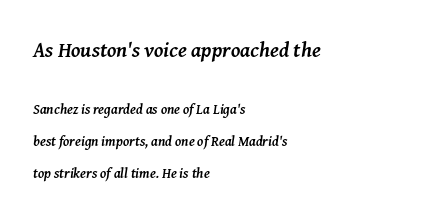
Q: Is the text bold? A: Yes.
Q: Is the text italic (slanted)? A: Yes, it leans right by about 8 degrees.
Q: Is the text underlined? A: No.
Q: How is the paragraph aligned? A: Left-aligned.
Q: Is the spacing between letters normal or unusually wide? A: Normal.
Q: Is the spacing between lines tight, normal or loose? A: Loose.
Q: Which block of text is set in a larger size, the first (top) or the second (bottom)? A: The first (top) one.
